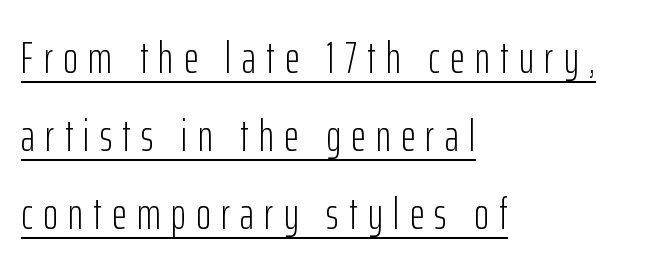
{"serif": "no", "italic": "no", "bold": "no", "weight": "light", "width": "condensed", "stroke_contrast": "low", "x_height": "medium", "monospaced": "no", "underline": "yes", "align": "left", "line_spacing_ratio": 1.73, "letter_spacing": "wide", "letter_spacing_em": 0.23, "glyph_px": 45}
